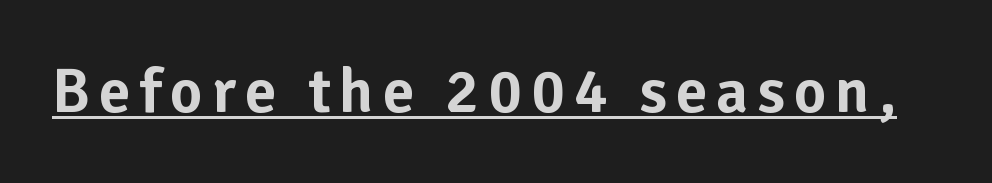
The image shows 63 px sans-serif type, upright; set underlined; low stroke contrast and a medium x-height.
